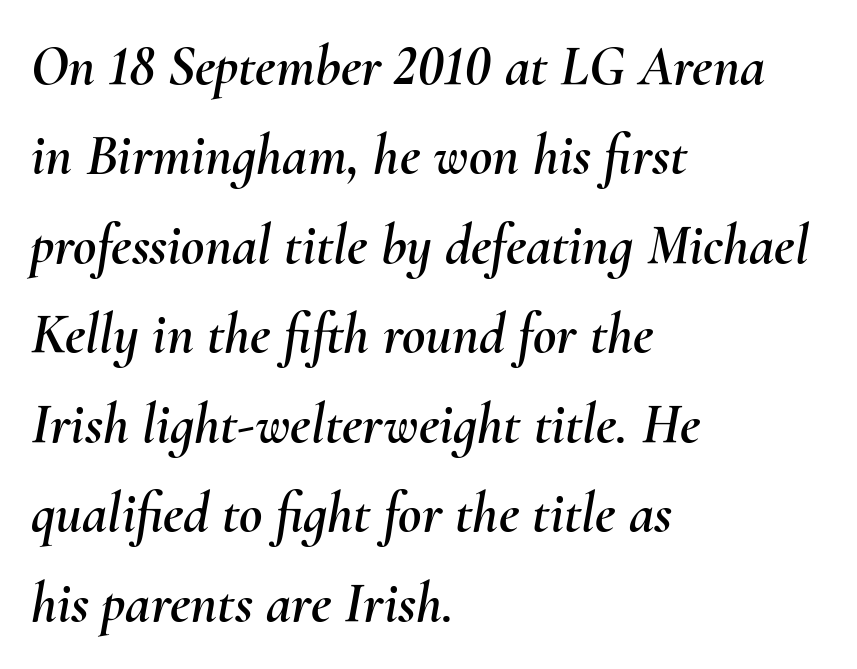
The image shows 57 px text type, italic (leaning right); set left-aligned, normal line spacing (1.57x), normal letter spacing, not underlined; medium stroke contrast and a small x-height.
